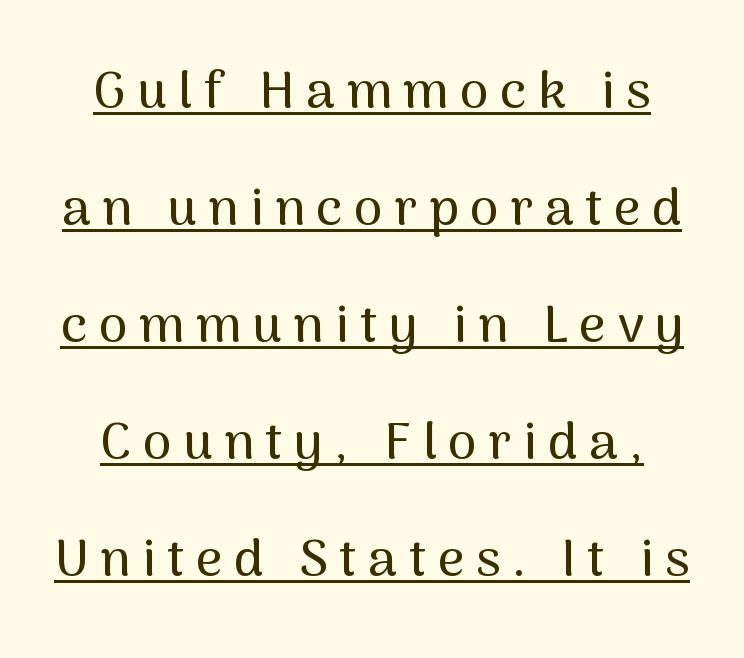
Q: Is the text italic (slanted)? A: No, it is upright.
Q: Is the typeface a serif or a sans-serif typeface? A: Sans-serif.
Q: Is the text underlined? A: Yes.
Q: Is the spacing between letters normal or unusually wide? A: Unusually wide.
Q: Is the spacing between lines tight, normal or loose? A: Loose.
Q: Width (condensed, normal, or wide)? A: Normal.
Q: Stroke contrast? A: Medium.
Q: x-height? A: Medium.
Q: Monospaced? A: No.
